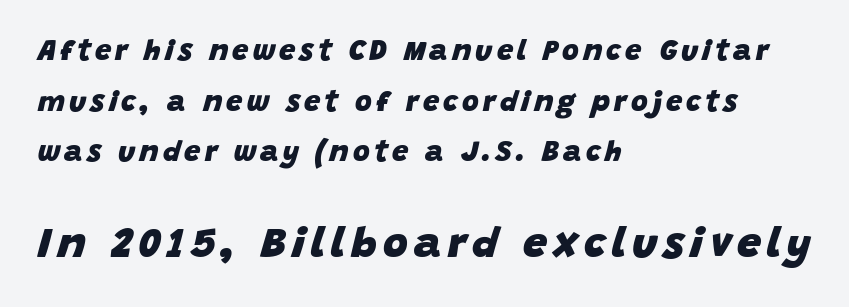
Q: Is the text bold? A: Yes.
Q: Is the text italic (slanted)? A: Yes, it leans right by about 15 degrees.
Q: Is the text underlined? A: No.
Q: How is the paragraph aligned? A: Left-aligned.
Q: Which block of text is set in a larger size, the first (top) or the second (bottom)? A: The second (bottom) one.
Q: Width (condensed, normal, or wide)? A: Normal.
Q: Stroke contrast? A: Low.
Q: x-height? A: Large.
Q: Monospaced? A: No.
